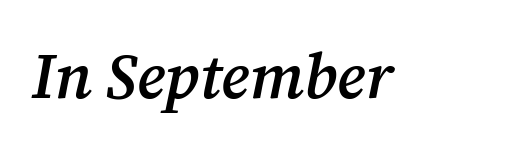
The lettering tilts uniformly, giving the passage an italic look. Strokes here are thickened, but only to semibold level. Short note: letters normally spaced. Old-style or modern, the face here clearly has serifs. Underline: absent. These lines are rendered in a variable-pitch font.
